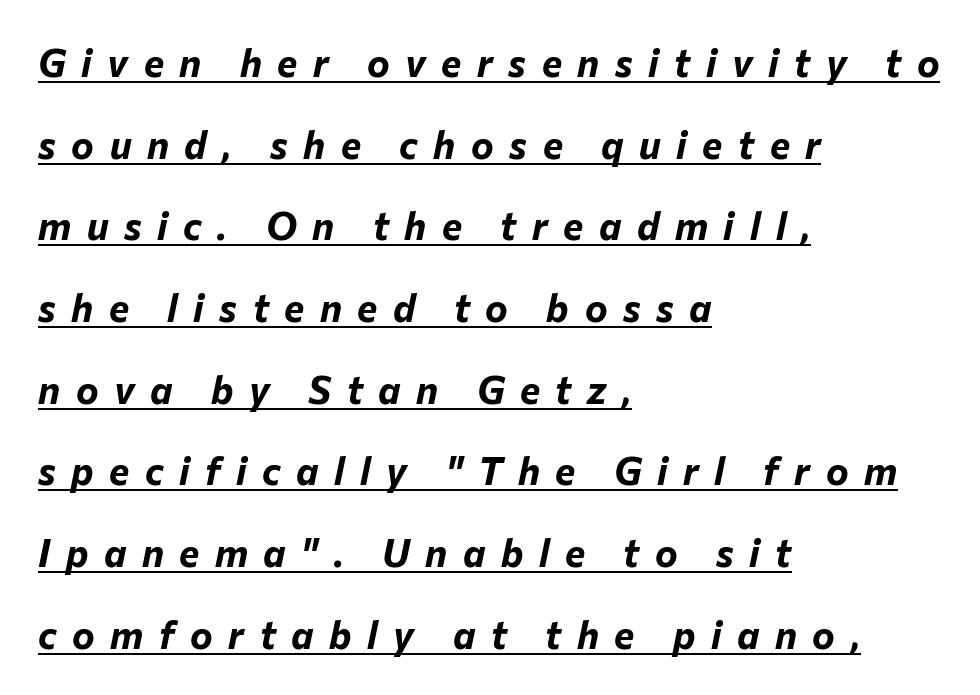
The image shows 38 px bold type, italic (leaning right); set left-aligned, loose line spacing (2.15x), unusually wide letter spacing (+0.41 em), underlined; low stroke contrast and a medium x-height.
